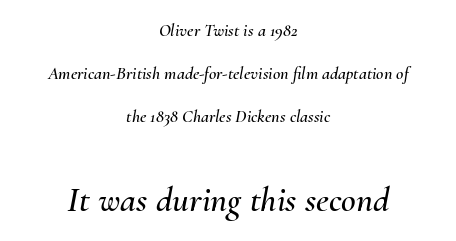
The image shows 36 px text type, italic (leaning right); set centered, loose line spacing (2.39x), normal letter spacing, not underlined; the second (bottom) block is 2.0x larger; medium stroke contrast and a small x-height.
